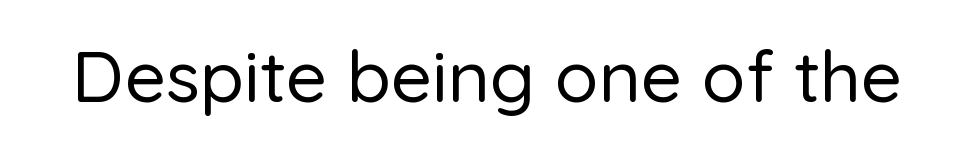
The text was rendered using a sans face with plain stroke endings. Between one letter and the next there's only the usual sliver of space. Looks like regular typesetting: each glyph gets only the width it needs. Words float on clear page, feet unadorned. The font's upright variant was chosen for this text.
